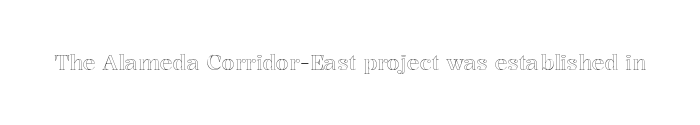
{"italic": "no", "underline": "no", "letter_spacing": "normal", "letter_spacing_em": 0.0, "glyph_px": 21}
